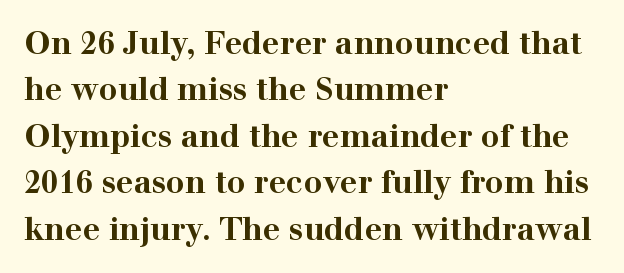
{"serif": "yes", "italic": "no", "bold": "yes", "weight": "bold", "width": "wide", "stroke_contrast": "high", "x_height": "medium", "monospaced": "no", "underline": "no", "align": "left", "line_spacing": "normal", "line_spacing_ratio": 1.5, "letter_spacing": "normal", "letter_spacing_em": 0.0, "glyph_px": 31}
